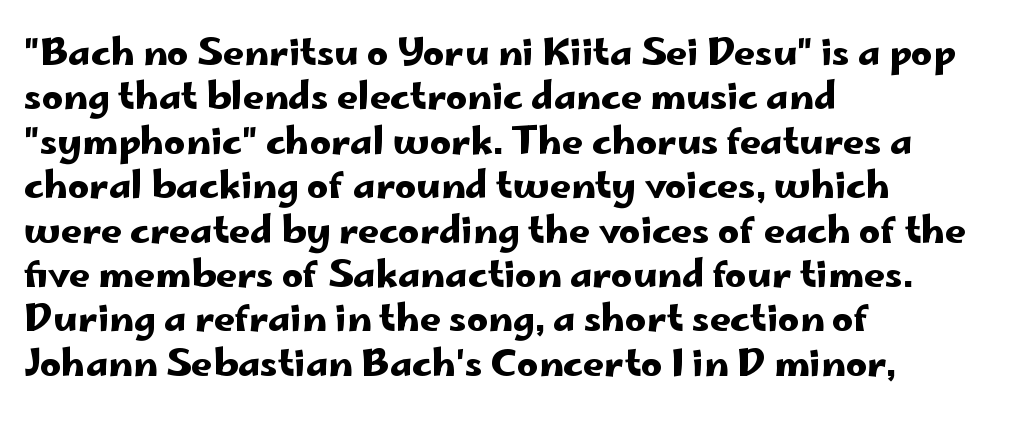
Tracking value appears to be zero — textbook default spacing. The foot of each line stays bare and open. Each letter's strokes conclude bluntly, with no projecting serifs. The rendering uses natural spacing where letterforms have individual widths. Ascenders rise straight up at ninety degrees.
